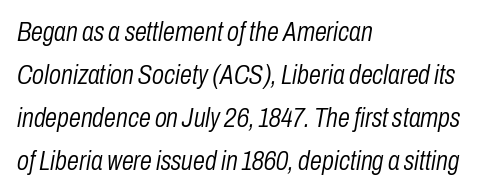
The image shows 27 px text type, italic (leaning right); set left-aligned, normal line spacing (1.59x), normal letter spacing, not underlined.
